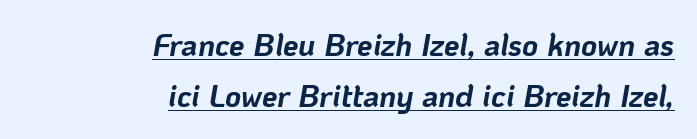
Q: Is the text bold? A: Yes.
Q: Is the text italic (slanted)? A: Yes, it leans right by about 10 degrees.
Q: Is the text underlined? A: Yes.
Q: How is the paragraph aligned? A: Right-aligned.
Q: Is the spacing between letters normal or unusually wide? A: Normal.
Q: Is the spacing between lines tight, normal or loose? A: Normal.
Q: Width (condensed, normal, or wide)? A: Normal.
Q: Stroke contrast? A: Low.
Q: x-height? A: Medium.
Q: Monospaced? A: No.
